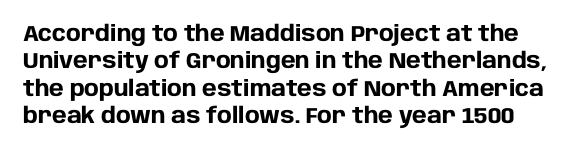
{"italic": "no", "bold": "yes", "underline": "no", "line_spacing_ratio": 1.24, "letter_spacing": "normal", "letter_spacing_em": 0.0, "glyph_px": 22}
